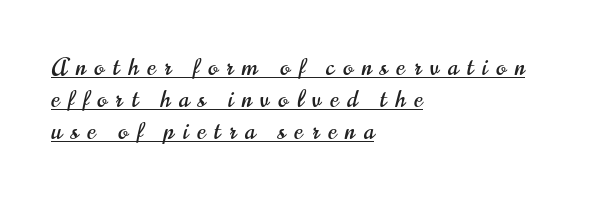
Rows of type keep a routine distance in the vertical direction. Quick note: underline on. Teacher's note: observe the even left margin — that is flush-left alignment. This sample uses expanded letter spacing, leaving extra air between glyphs.
